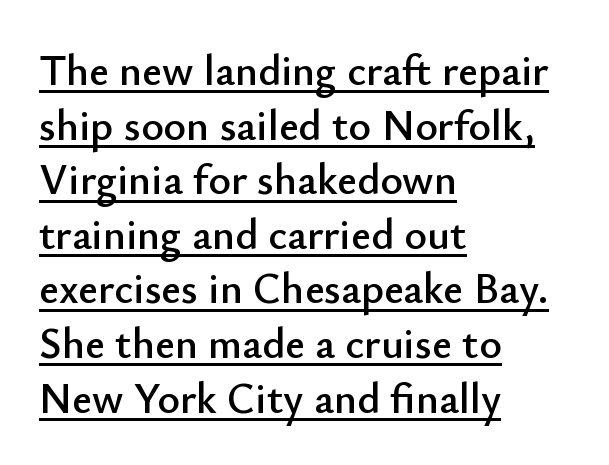
Rendered with straight, roman letterforms. Leading matches the norm, producing a regular column. This is sans-serif lettering, the kind often seen on screens and signage. You could call the tracking neutral — neither tight nor loose. This sample has the flowing, uneven cadence of proportional lettering.
